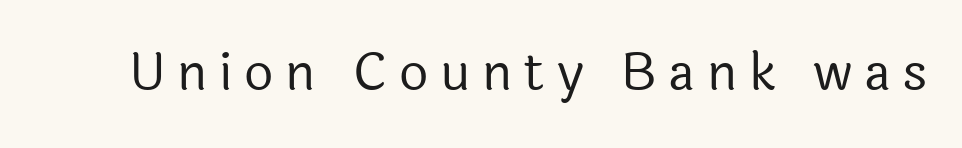
The image shows 51 px regular-weight sans-serif type, upright; set unusually wide letter spacing (+0.23 em), not underlined; a medium x-height.
